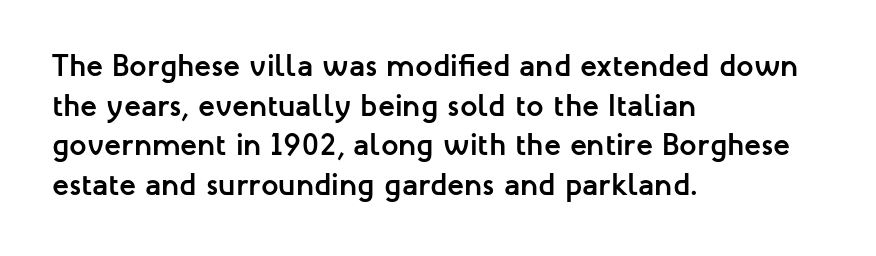
This rendering uses left alignment, leaving the right contour irregular. Here the glyphs are tracked normally, forming tight word shapes. Regarding leading, the lines here are spaced in the standard way. In terms of weight, the rendering is a true, heavy bold. Do the letters lean? They stand straight. Proportional: the letters do not fall into vertical columns.
